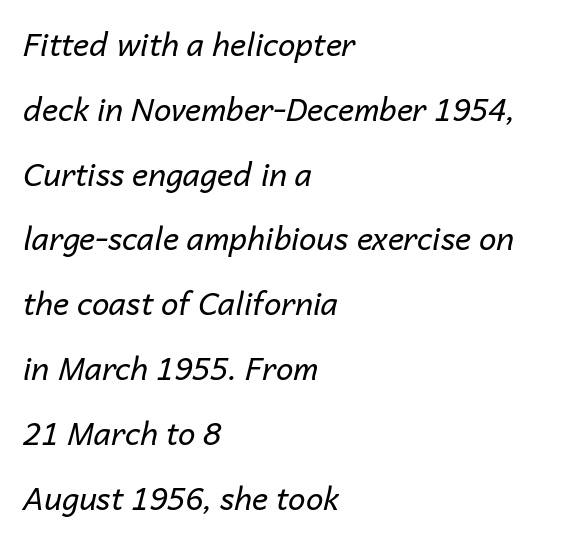
Q: Is the text bold? A: No.
Q: Is the text italic (slanted)? A: Yes, it leans right by about 14 degrees.
Q: Is the text underlined? A: No.
Q: How is the paragraph aligned? A: Left-aligned.
Q: Is the spacing between letters normal or unusually wide? A: Normal.
Q: Is the spacing between lines tight, normal or loose? A: Loose.
Q: Width (condensed, normal, or wide)? A: Normal.
Q: Stroke contrast? A: Low.
Q: x-height? A: Medium.
Q: Monospaced? A: No.
